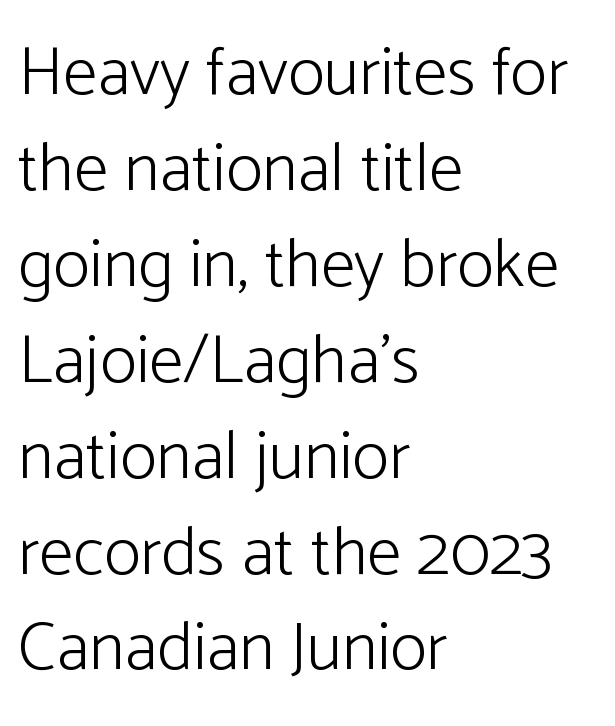
The image shows 69 px light sans-serif type, upright; set left-aligned, normal line spacing (1.39x), normal letter spacing, not underlined; low stroke contrast and a medium x-height.
